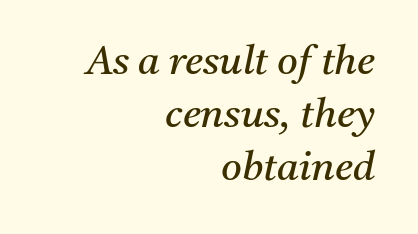
Yep, those are serifs on the letters. Compared with typical body copy, the letter spacing here is the same. The setting favours the right margin, as signatures and pull-quotes sometimes do. The area under the type is left untouched. How would I describe the line gaps? Plain and ordinary.
